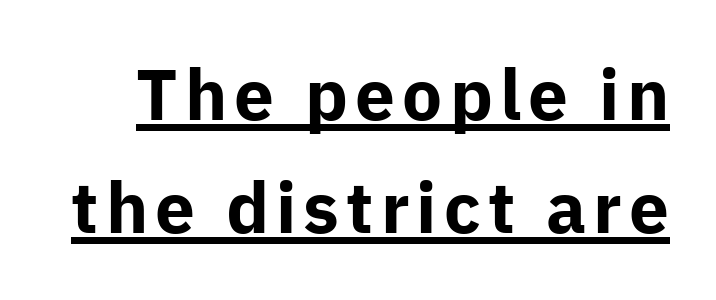
{"serif": "no", "italic": "no", "bold": "yes", "weight": "bold", "width": "normal", "stroke_contrast": "low", "x_height": "medium", "monospaced": "no", "underline": "yes", "line_spacing": "normal", "line_spacing_ratio": 1.59, "glyph_px": 71}
